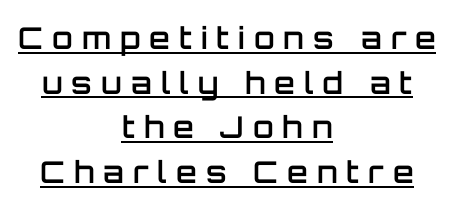
The image shows 30 px semibold sans-serif type, upright; set centered, normal line spacing (1.49x), unusually wide letter spacing (+0.3 em), underlined; low stroke contrast and a large x-height.
